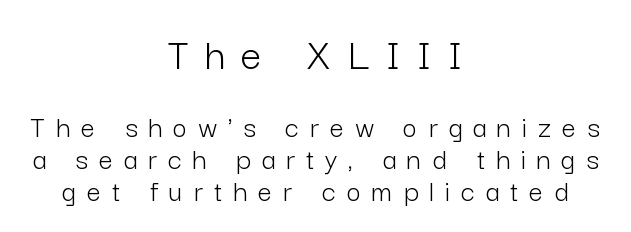
The image shows 46 px light sans-serif type, upright; set centered, tight line spacing (1.03x), unusually wide letter spacing (+0.36 em), not underlined; the first (top) block is 1.48x larger; low stroke contrast and a medium x-height.
